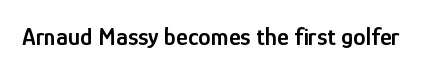
{"italic": "no", "bold": "semi", "underline": "no", "letter_spacing": "normal", "letter_spacing_em": 0.0, "glyph_px": 25}
